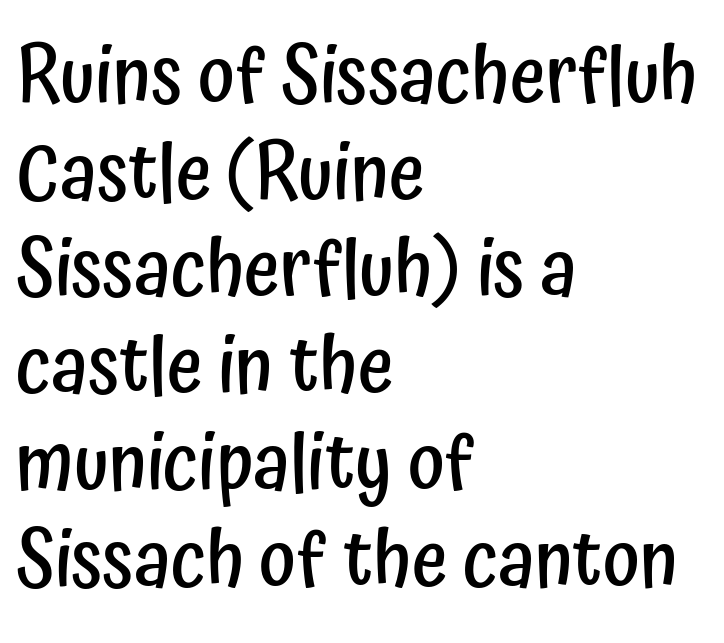
The image shows 78 px semibold, condensed sans-serif type, upright; set left-aligned, line spacing 1.24x, normal letter spacing, not underlined; low stroke contrast and a medium x-height.
